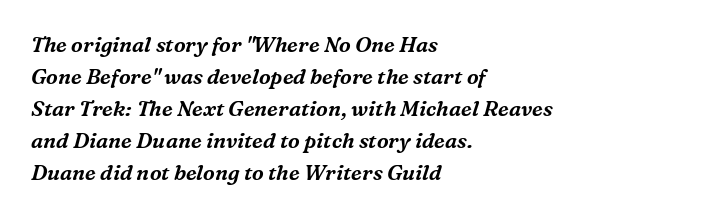
You can tell it's italic because the verticals aren't actually vertical. What's the leading like? Ordinary, nothing unusual. Each word holds together tightly as a unit, with standard inter-letter gaps. Descenders hang freely into open space. The passage is arranged the way most books set body copy — flush left.
